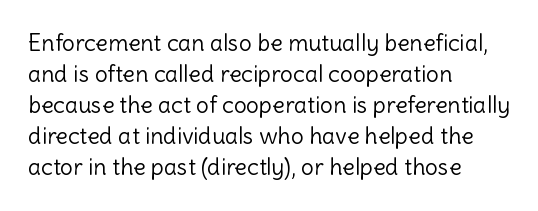
{"italic": "no", "bold": "no", "underline": "no", "align": "left", "line_spacing": "normal", "line_spacing_ratio": 1.35, "letter_spacing": "normal", "letter_spacing_em": 0.0, "glyph_px": 23}
